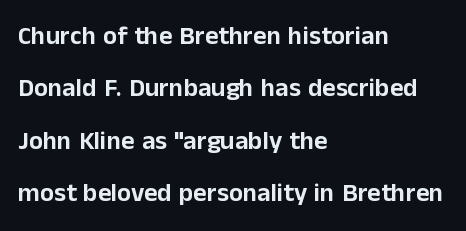
Q: Is the text italic (slanted)? A: No, it is upright.
Q: Is the text underlined? A: No.
Q: How is the paragraph aligned? A: Left-aligned.
Q: Is the spacing between letters normal or unusually wide? A: Normal.
Q: Is the spacing between lines tight, normal or loose? A: Loose.
